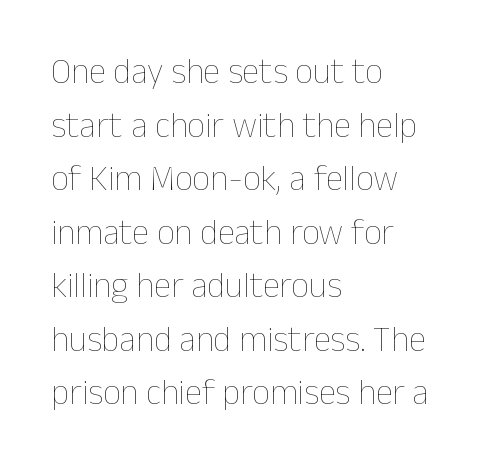
{"italic": "no", "bold": "no", "weight": "thin", "width": "normal", "stroke_contrast": "low", "x_height": "medium", "monospaced": "no", "underline": "no", "align": "left", "line_spacing": "normal", "line_spacing_ratio": 1.53, "letter_spacing": "normal", "letter_spacing_em": 0.0, "glyph_px": 35}
